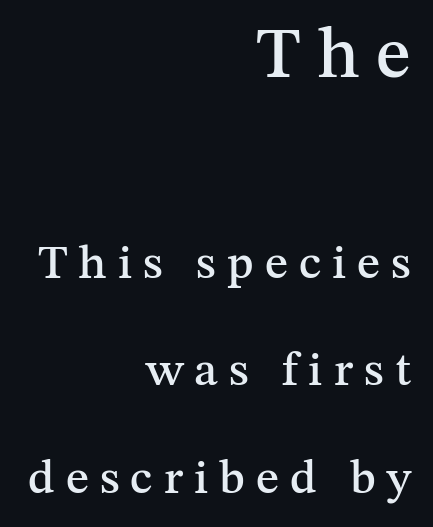
Q: Is the text italic (slanted)? A: No, it is upright.
Q: Is the typeface a serif or a sans-serif typeface? A: Serif.
Q: Is the text underlined? A: No.
Q: How is the paragraph aligned? A: Right-aligned.
Q: Is the spacing between letters normal or unusually wide? A: Unusually wide.
Q: Is the spacing between lines tight, normal or loose? A: Loose.
Q: Which block of text is set in a larger size, the first (top) or the second (bottom)? A: The first (top) one.
Q: Width (condensed, normal, or wide)? A: Normal.
Q: Stroke contrast? A: Medium.
Q: x-height? A: Medium.
Q: Monospaced? A: No.
